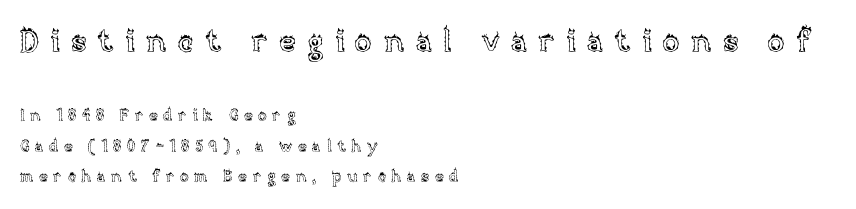
Reading down the block, your eye returns to a fixed left position each line. The rendering uses natural spacing where letterforms have individual widths. The face used here appears at its bigger size in the upper chunk. Underlining? Definitely not there. Unlike italic type, these characters show no tilt at all.
